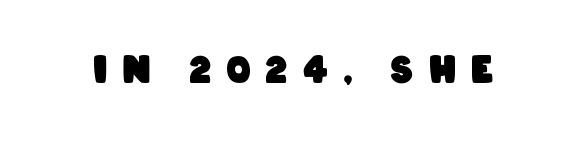
Q: Is the text bold? A: Yes.
Q: Is the typeface a serif or a sans-serif typeface? A: Sans-serif.
Q: Is the text underlined? A: No.
Q: Is the spacing between letters normal or unusually wide? A: Unusually wide.
Q: Width (condensed, normal, or wide)? A: Condensed.
Q: Stroke contrast? A: Low.
Q: x-height? A: Large.
Q: Monospaced? A: No.
